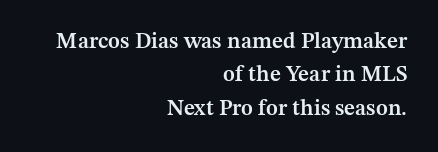
The lines are quadded right. Characters remain perfectly vertical along every line. The letterforms sit shoulder to shoulder at normal distance. Descenders are the only things crossing below the line.
